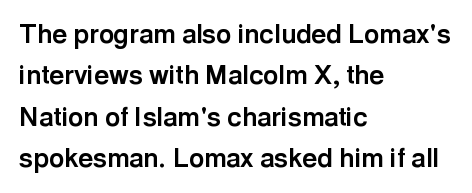
Descenders are the only things crossing below the line. Honestly, the row spacing looks completely unremarkable. The font is running at its bold setting. Inter-character spacing is left at the font's built-in metrics. Vertical strokes here are truly vertical.
